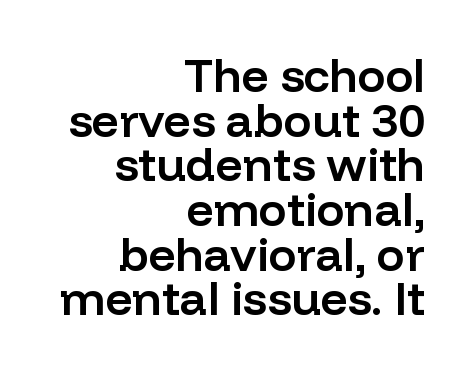
The space beneath each line is pristine and unruled. Bold? Not quite — semibold, heavier than regular but stopping short. Compared with typical paragraphs, the rows here are closer together. Characters remain perfectly vertical along every line. A typesetter would call this proportional, since set widths differ per character. The horizontal fit of the characters is conventional and even.
